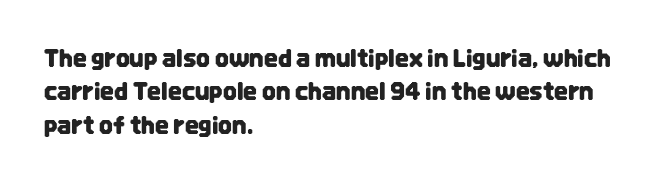
{"italic": "no", "underline": "no", "align": "left", "line_spacing": "normal", "line_spacing_ratio": 1.39, "letter_spacing": "normal", "letter_spacing_em": 0.0, "glyph_px": 24}
